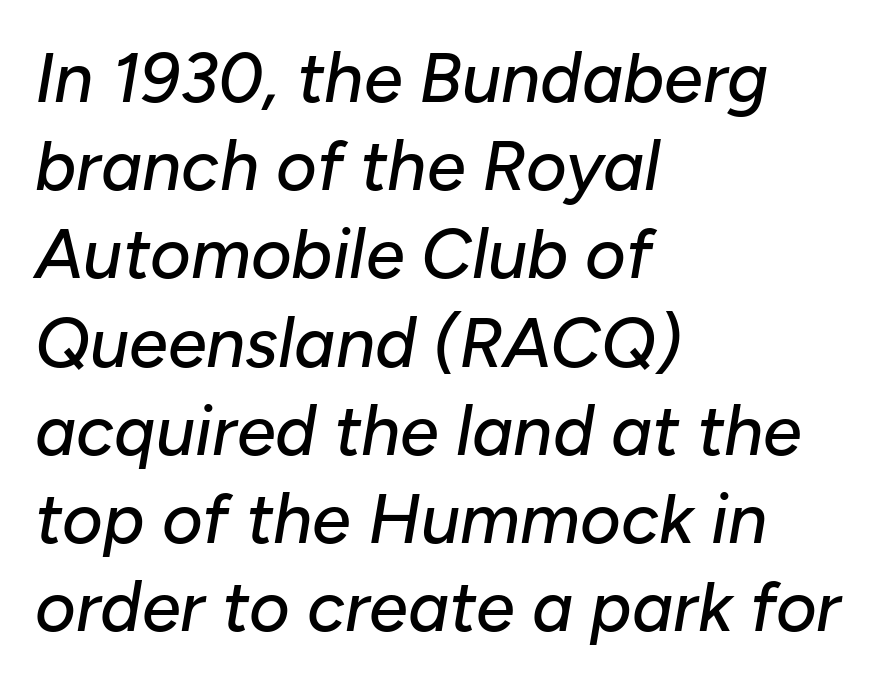
The image shows 70 px text type, italic (leaning right); set left-aligned, normal line spacing (1.26x), normal letter spacing, not underlined; low stroke contrast and a medium x-height.
